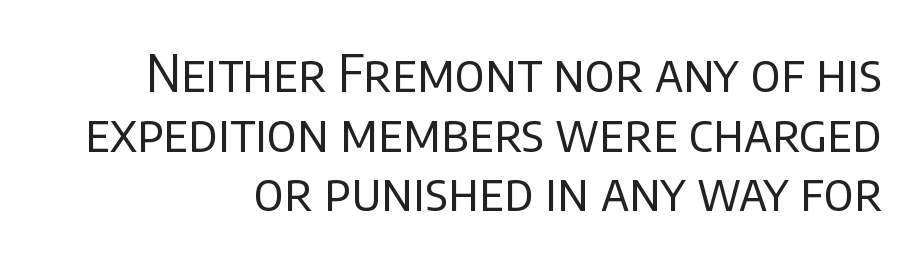
Q: Is the text bold? A: No.
Q: Is the text italic (slanted)? A: No, it is upright.
Q: Is the typeface a serif or a sans-serif typeface? A: Sans-serif.
Q: Is the text underlined? A: No.
Q: How is the paragraph aligned? A: Right-aligned.
Q: Is the spacing between letters normal or unusually wide? A: Normal.
Q: Width (condensed, normal, or wide)? A: Normal.
Q: Stroke contrast? A: Low.
Q: x-height? A: Large.
Q: Monospaced? A: No.
